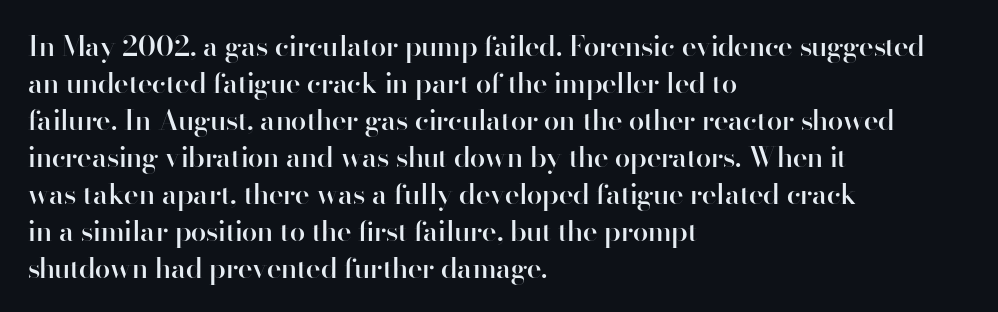
{"serif": "no", "italic": "no", "bold": "semi", "weight": "semibold", "width": "normal", "stroke_contrast": "high", "x_height": "small", "monospaced": "no", "underline": "no", "align": "left", "line_spacing": "normal", "line_spacing_ratio": 1.32, "letter_spacing": "normal", "letter_spacing_em": 0.0, "glyph_px": 28}
